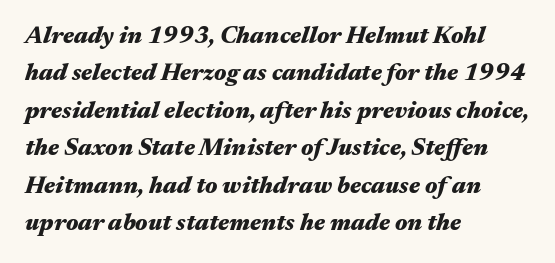
The image shows 24 px bold type, italic (leaning right); set left-aligned, normal line spacing (1.56x), normal letter spacing, not underlined.
